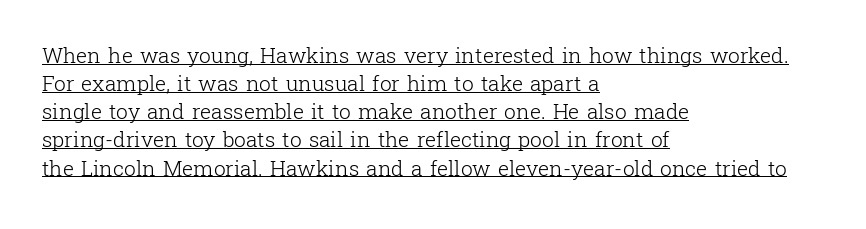
The image shows 21 px text type, upright; set left-aligned, normal line spacing (1.34x), normal letter spacing, underlined.
